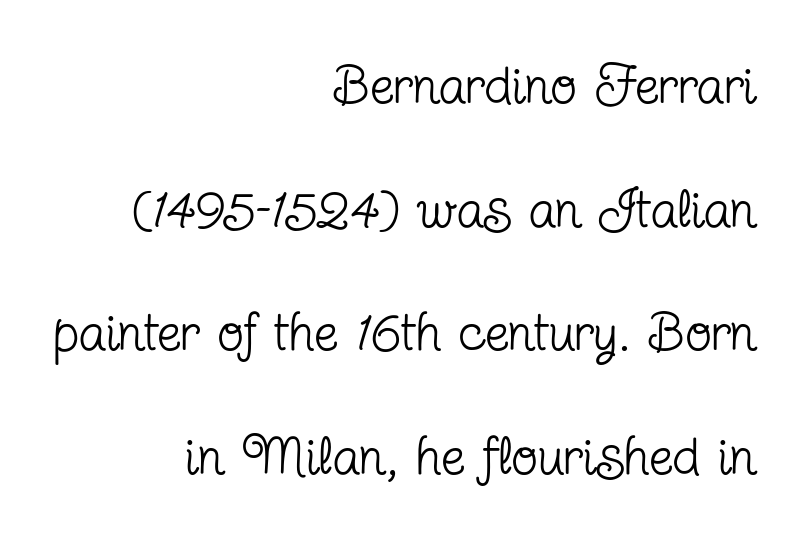
{"serif": "yes", "italic": "no", "bold": "no", "weight": "regular", "width": "condensed", "stroke_contrast": "low", "x_height": "medium", "monospaced": "no", "underline": "no", "align": "right", "line_spacing": "loose", "line_spacing_ratio": 2.29, "letter_spacing": "normal", "letter_spacing_em": 0.0, "glyph_px": 54}
